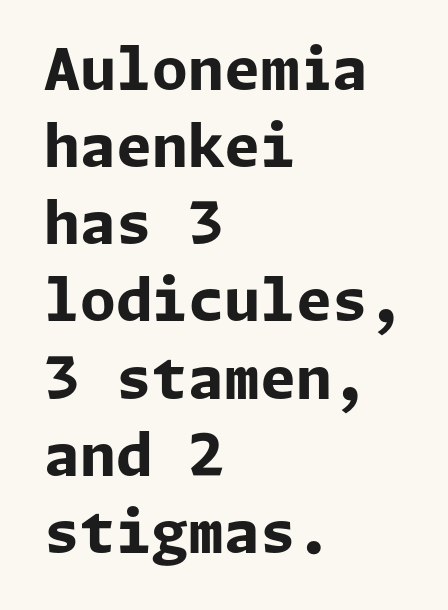
Q: Is the text bold? A: Yes.
Q: Is the text italic (slanted)? A: No, it is upright.
Q: Is the typeface a serif or a sans-serif typeface? A: Sans-serif.
Q: Is the text underlined? A: No.
Q: How is the paragraph aligned? A: Left-aligned.
Q: Is the spacing between letters normal or unusually wide? A: Normal.
Q: Is the spacing between lines tight, normal or loose? A: Normal.
Q: Width (condensed, normal, or wide)? A: Normal.
Q: Stroke contrast? A: Low.
Q: x-height? A: Medium.
